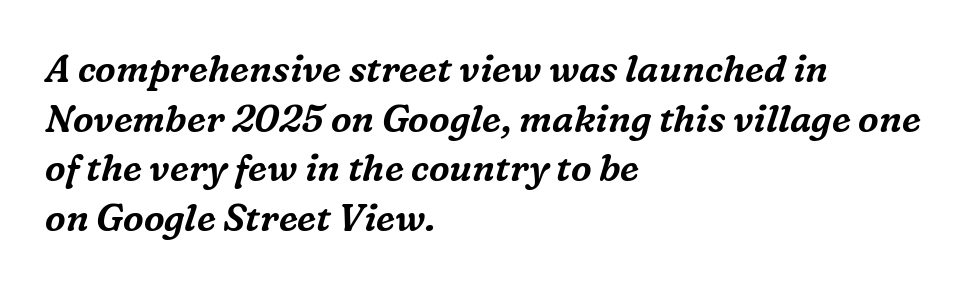
The image shows 37 px serif type, italic (leaning right); set left-aligned, normal line spacing (1.34x), normal letter spacing, not underlined; medium stroke contrast and a medium x-height.
